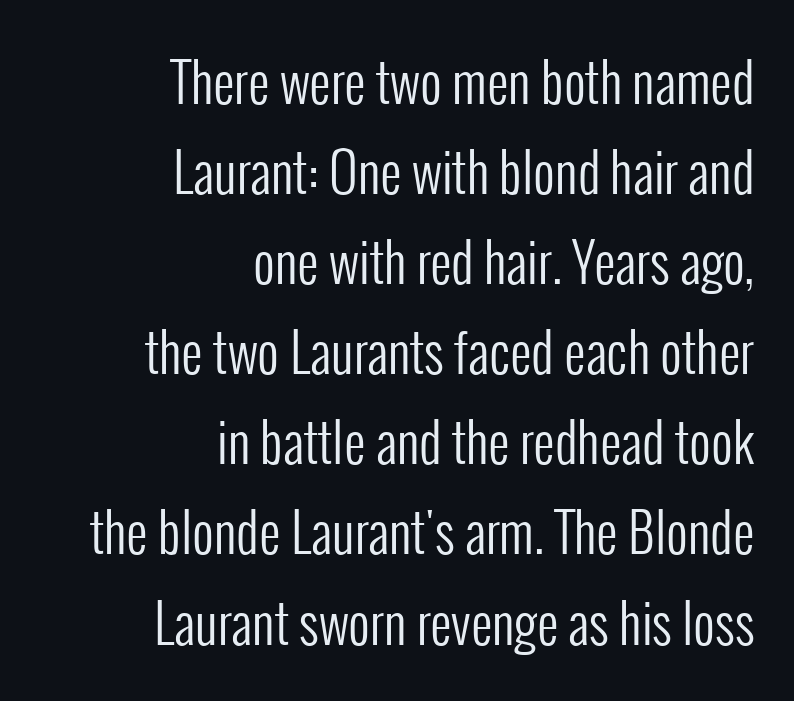
The image shows 53 px regular-weight, condensed sans-serif type, upright; set right-aligned, normal line spacing (1.7x), normal letter spacing, not underlined; low stroke contrast and a medium x-height.
